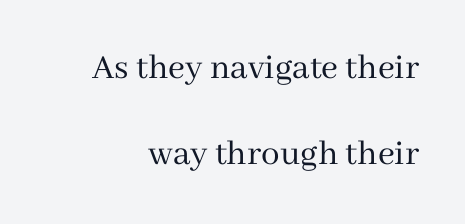
{"serif": "yes", "italic": "no", "bold": "no", "weight": "regular", "width": "normal", "stroke_contrast": "medium", "x_height": "medium", "monospaced": "no", "underline": "no", "line_spacing": "loose", "line_spacing_ratio": 2.33, "letter_spacing": "normal", "letter_spacing_em": 0.0, "glyph_px": 37}
